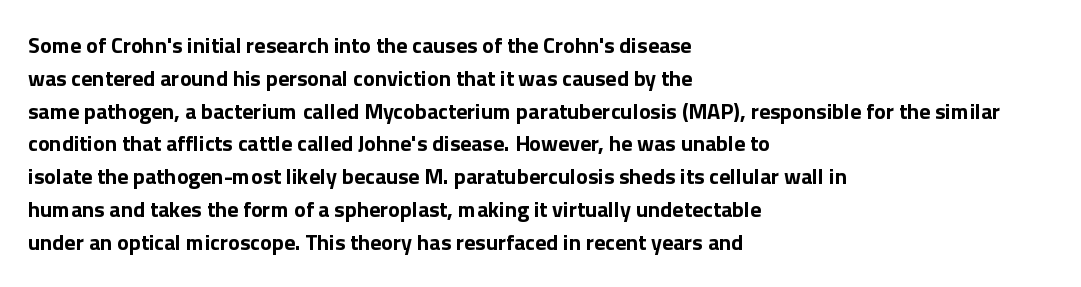
Nobody touched the tracking dial on this one. Alignment: flush left. Tall strokes in this sample are plumb rather than angled. Weight: bold.
